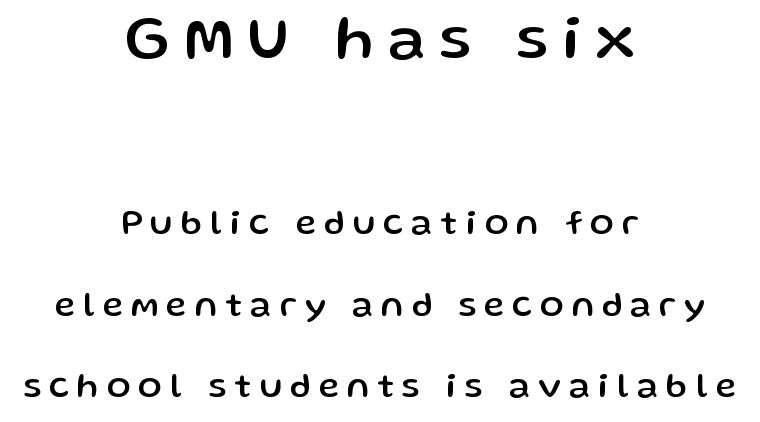
Q: Is the text italic (slanted)? A: No, it is upright.
Q: Is the typeface a serif or a sans-serif typeface? A: Sans-serif.
Q: Is the text underlined? A: No.
Q: How is the paragraph aligned? A: Centered.
Q: Is the spacing between letters normal or unusually wide? A: Unusually wide.
Q: Is the spacing between lines tight, normal or loose? A: Loose.
Q: Which block of text is set in a larger size, the first (top) or the second (bottom)? A: The first (top) one.
Q: Width (condensed, normal, or wide)? A: Normal.
Q: Stroke contrast? A: Low.
Q: x-height? A: Medium.
Q: Monospaced? A: No.
